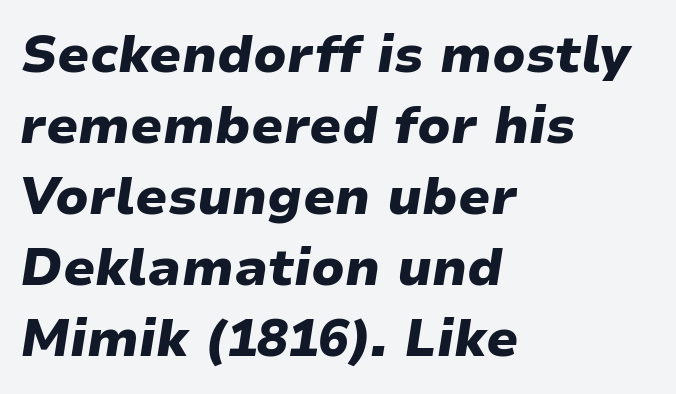
Q: Is the text bold? A: Yes.
Q: Is the text italic (slanted)? A: Yes, it leans right by about 9 degrees.
Q: Is the text underlined? A: No.
Q: How is the paragraph aligned? A: Left-aligned.
Q: Is the spacing between letters normal or unusually wide? A: Normal.
Q: Is the spacing between lines tight, normal or loose? A: Normal.
Q: Width (condensed, normal, or wide)? A: Wide.
Q: Stroke contrast? A: Low.
Q: x-height? A: Medium.
Q: Monospaced? A: No.
